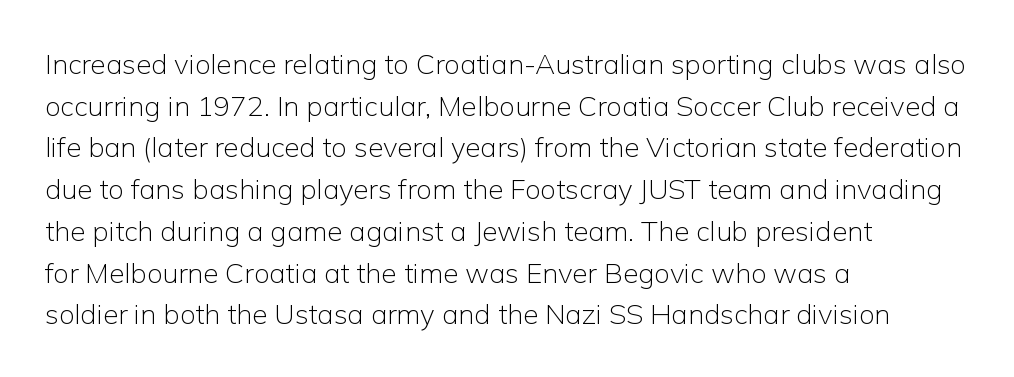
Q: Is the text bold? A: No.
Q: Is the text italic (slanted)? A: No, it is upright.
Q: Is the typeface a serif or a sans-serif typeface? A: Sans-serif.
Q: Is the text underlined? A: No.
Q: How is the paragraph aligned? A: Left-aligned.
Q: Is the spacing between letters normal or unusually wide? A: Normal.
Q: Is the spacing between lines tight, normal or loose? A: Normal.
Q: Width (condensed, normal, or wide)? A: Normal.
Q: Stroke contrast? A: Low.
Q: x-height? A: Medium.
Q: Monospaced? A: No.
